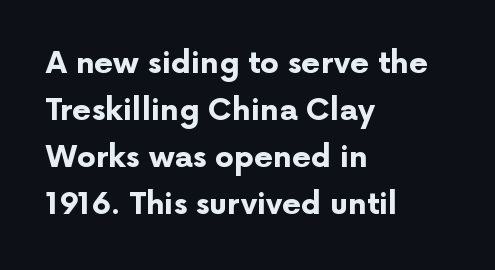
Q: Is the text bold? A: Yes.
Q: Is the text italic (slanted)? A: No, it is upright.
Q: Is the typeface a serif or a sans-serif typeface? A: Sans-serif.
Q: Is the text underlined? A: No.
Q: How is the paragraph aligned? A: Left-aligned.
Q: Is the spacing between letters normal or unusually wide? A: Normal.
Q: Is the spacing between lines tight, normal or loose? A: Normal.
Q: Width (condensed, normal, or wide)? A: Normal.
Q: Stroke contrast? A: Low.
Q: x-height? A: Medium.
Q: Monospaced? A: No.
